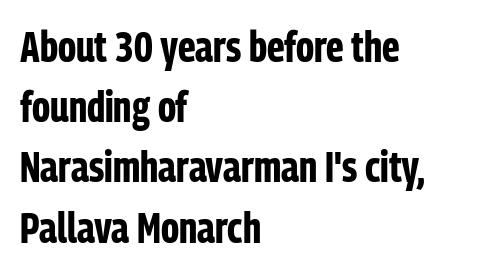
The image shows 43 px bold, condensed sans-serif type, upright; set left-aligned, normal line spacing (1.4x), normal letter spacing, not underlined; low stroke contrast and a medium x-height.
